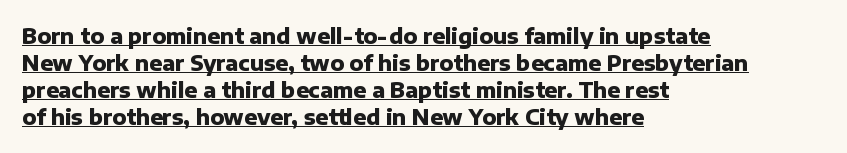
Horizontal alignment here is leftward, the default for most running prose. Normally led — the rows are evenly, conventionally spaced. Italic: no, the glyphs are upright roman. Descenders here cross a horizontal rule under the line. Each glyph is drawn with heavy, bold strokes. The letterforms sit shoulder to shoulder at normal distance.
